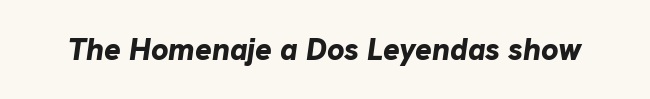
The image shows 31 px bold type, italic (leaning right); set normal letter spacing, not underlined; low stroke contrast and a medium x-height.
